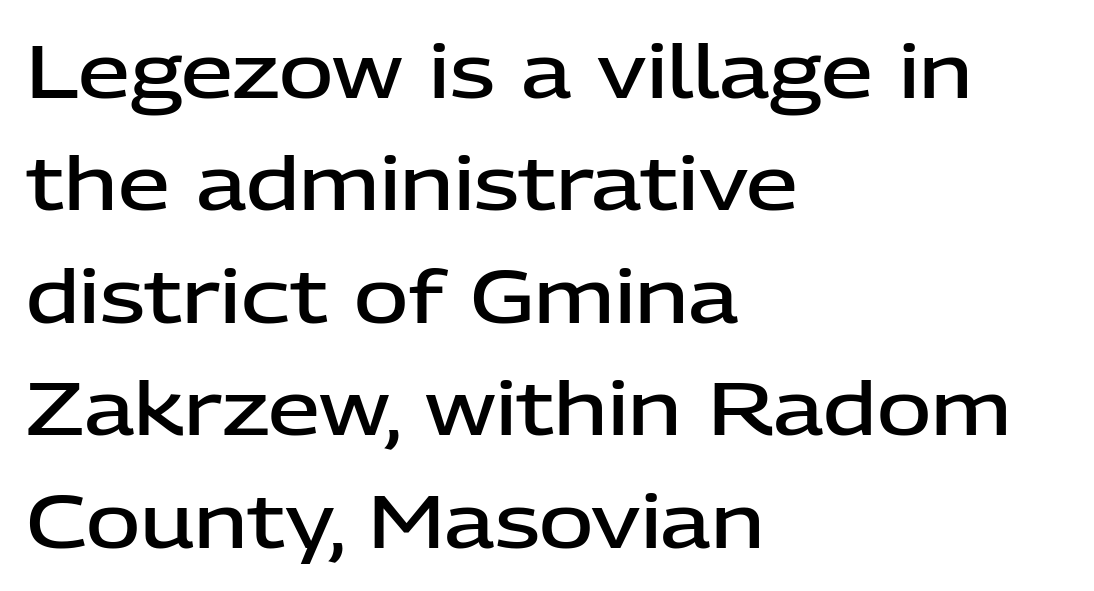
Q: Is the text bold? A: Semi-bold.
Q: Is the text italic (slanted)? A: No, it is upright.
Q: Is the typeface a serif or a sans-serif typeface? A: Sans-serif.
Q: Is the text underlined? A: No.
Q: How is the paragraph aligned? A: Left-aligned.
Q: Is the spacing between letters normal or unusually wide? A: Normal.
Q: Is the spacing between lines tight, normal or loose? A: Normal.
Q: Width (condensed, normal, or wide)? A: Normal.
Q: Stroke contrast? A: Low.
Q: x-height? A: Medium.
Q: Monospaced? A: No.
